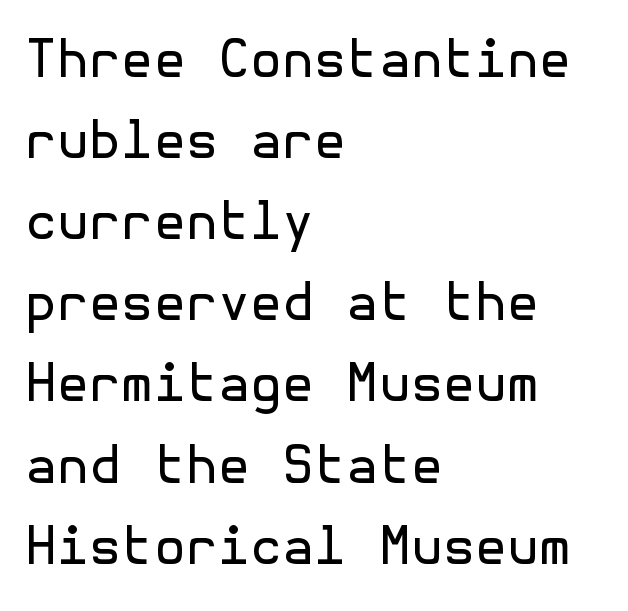
The image shows 52 px regular-weight sans-serif type, upright; set left-aligned, normal line spacing (1.56x), normal letter spacing, not underlined; a medium x-height.
